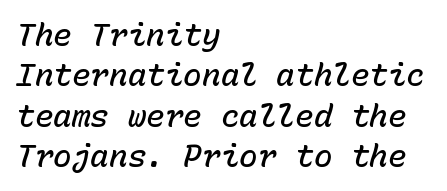
The foot of each line stays bare and open. Interline gaps are of average width in this sample. These words are printed semibold, heavier than regular yet not bold. The line texture is even and compact thanks to regular tracking. Each letter, wide or thin by design, is forced into the same width here.
